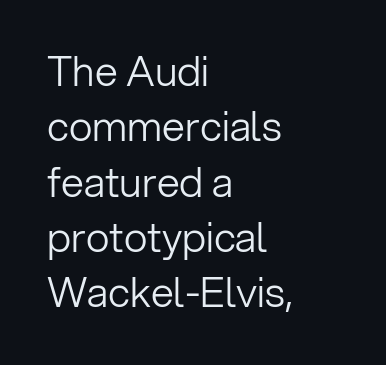
The image shows 41 px light sans-serif type, upright; set left-aligned, normal line spacing (1.35x), normal letter spacing, not underlined; low stroke contrast and a medium x-height.
